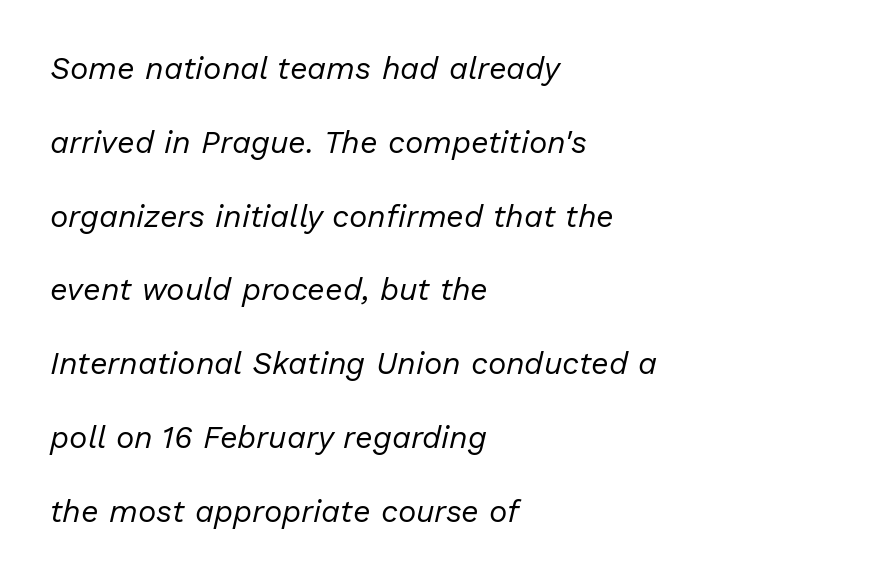
{"italic": "yes", "lean": "right", "slant_degrees": 13, "bold": "no", "weight": "regular", "width": "normal", "stroke_contrast": "low", "x_height": "medium", "monospaced": "no", "underline": "no", "align": "left", "line_spacing": "loose", "line_spacing_ratio": 2.38, "letter_spacing": "normal", "letter_spacing_em": 0.0, "glyph_px": 31}
